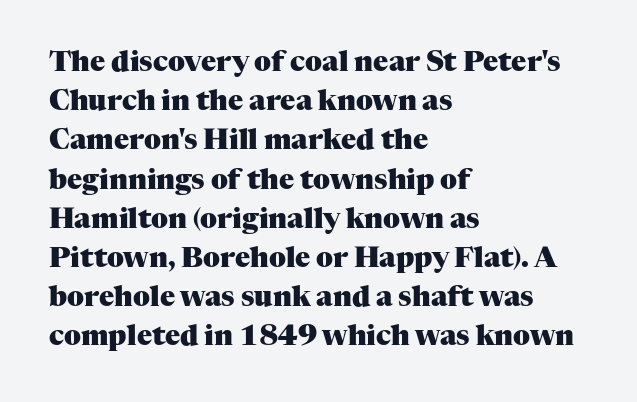
Is the block centered? No — it sits flush against the left margin. The font is running at its bold setting. The passage shown is not underscored anywhere. Caption: standard tracking, unaltered. Are there feet on the stems? There are — it's a serif. The typography opts for an upright posture over an oblique one.
